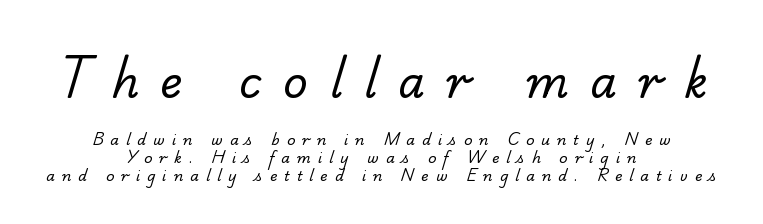
Compared with a typical body face, this is equally light or lighter still. Plain, unruled lines of type. A typesetter would call this heavily tracked-out type. A student would notice the top passage is typeset larger than what follows.
